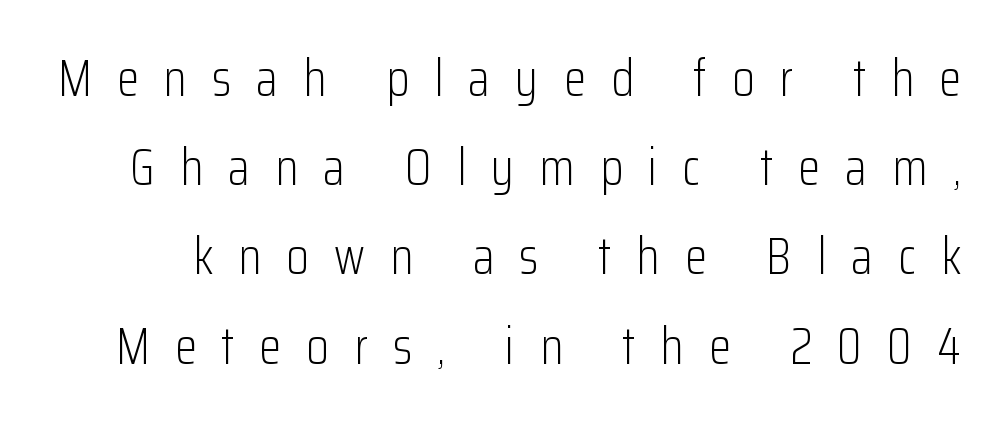
{"serif": "no", "italic": "no", "bold": "no", "weight": "light", "width": "condensed", "stroke_contrast": "low", "x_height": "medium", "monospaced": "no", "underline": "no", "line_spacing_ratio": 1.75, "letter_spacing": "wide", "letter_spacing_em": 0.49, "glyph_px": 51}
